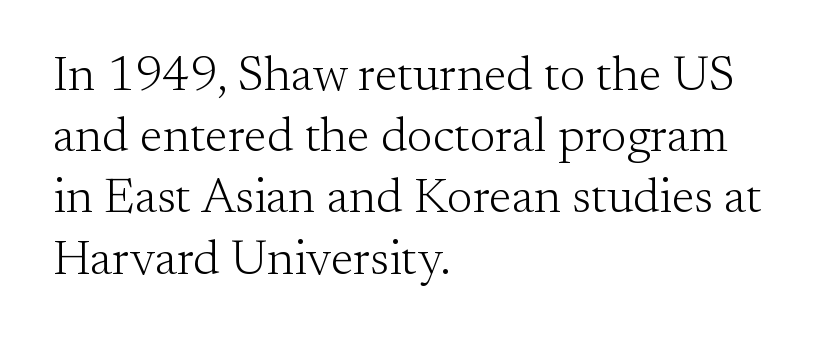
Q: Is the text bold? A: No.
Q: Is the text italic (slanted)? A: No, it is upright.
Q: Is the typeface a serif or a sans-serif typeface? A: Serif.
Q: Is the text underlined? A: No.
Q: How is the paragraph aligned? A: Left-aligned.
Q: Is the spacing between letters normal or unusually wide? A: Normal.
Q: Is the spacing between lines tight, normal or loose? A: Normal.
Q: Width (condensed, normal, or wide)? A: Normal.
Q: Stroke contrast? A: Medium.
Q: x-height? A: Small.
Q: Monospaced? A: No.
